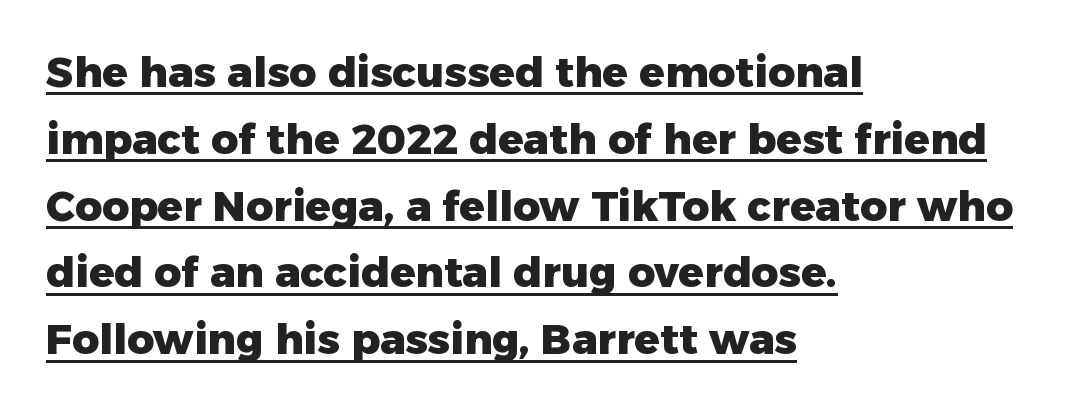
Proportional: the letters do not fall into vertical columns. Normally led — the rows are evenly, conventionally spaced. Is the block centered? No — it sits flush against the left margin. Descenders here cross a horizontal rule under the line.
